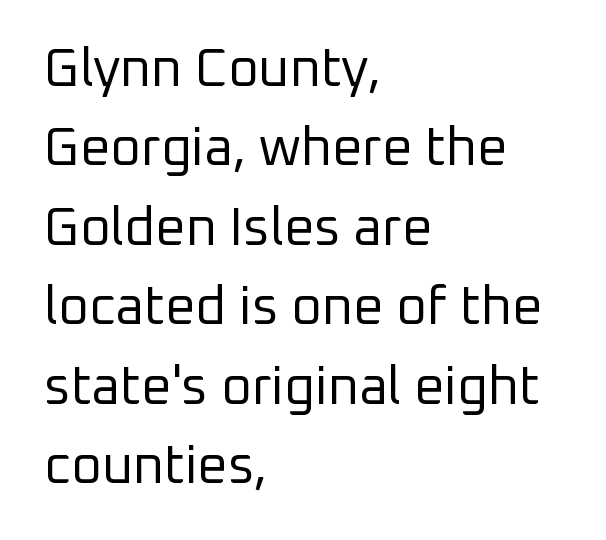
{"serif": "no", "italic": "no", "bold": "no", "weight": "regular", "width": "normal", "stroke_contrast": "low", "x_height": "medium", "monospaced": "no", "underline": "no", "align": "left", "line_spacing": "normal", "line_spacing_ratio": 1.5, "letter_spacing": "normal", "letter_spacing_em": 0.0, "glyph_px": 53}
